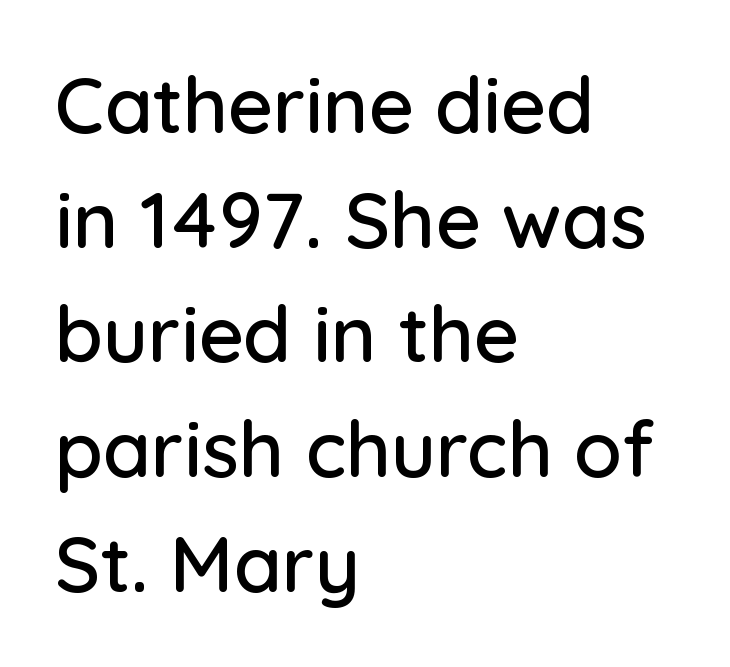
Q: Is the text italic (slanted)? A: No, it is upright.
Q: Is the typeface a serif or a sans-serif typeface? A: Sans-serif.
Q: Is the text underlined? A: No.
Q: How is the paragraph aligned? A: Left-aligned.
Q: Is the spacing between letters normal or unusually wide? A: Normal.
Q: Is the spacing between lines tight, normal or loose? A: Normal.
Q: Width (condensed, normal, or wide)? A: Normal.
Q: Stroke contrast? A: Low.
Q: x-height? A: Medium.
Q: Monospaced? A: No.
